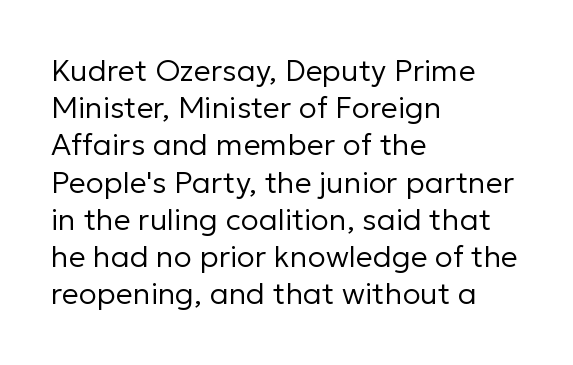
Caption: multi-line text, flush left, ragged right. Descenders are the only things crossing below the line. Posture: vertical. The strokes carry an ordinary text weight at most.
